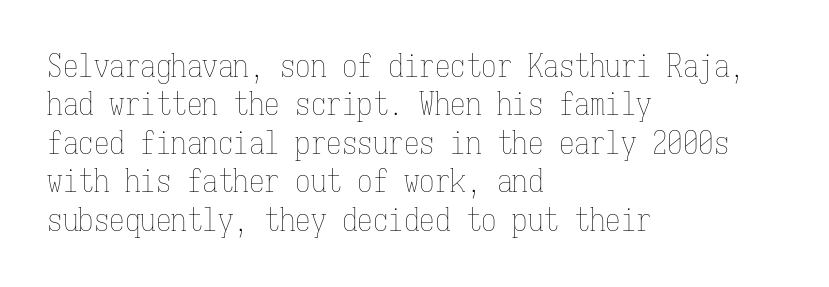
The ragged edge is on the right, which tells us the setting is flush left. Is this a heavy cut? Hardly; it is regular or lighter. This sample uses an upright cut, with every glyph sitting square on the baseline. The letters march in equal steps, a hallmark of fixed-pitch type. Characters follow at the spacing the type designer built in. The strip under each line holds only bare page.
